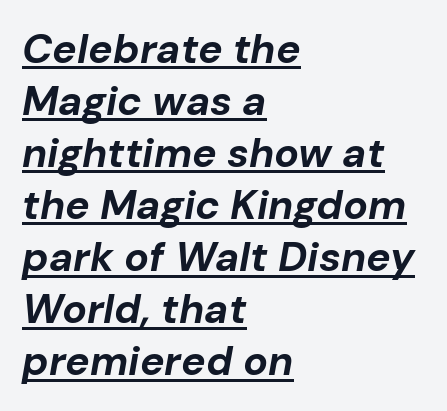
Caption: standard tracking, unaltered. In terms of weight, the rendering is a true, heavy bold. Notice how the passage keeps a crisp vertical edge on the left only. Descenders here cross a horizontal rule under the line.
